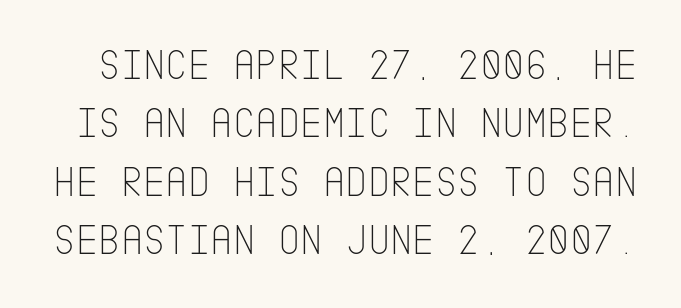
{"serif": "no", "italic": "no", "bold": "no", "weight": "thin", "width": "condensed", "stroke_contrast": "low", "x_height": "large", "underline": "no", "line_spacing": "normal", "line_spacing_ratio": 1.36, "letter_spacing": "normal", "letter_spacing_em": 0.0, "glyph_px": 43}
